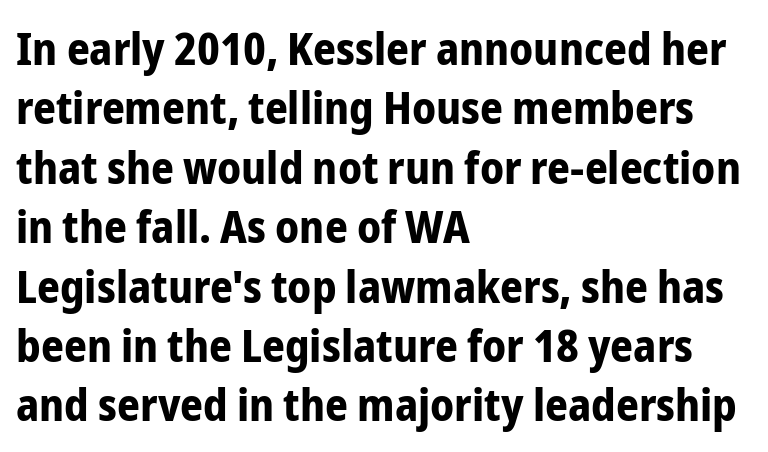
The image shows 45 px bold, condensed sans-serif type, upright; set left-aligned, normal line spacing (1.32x), normal letter spacing, not underlined; low stroke contrast and a medium x-height.
